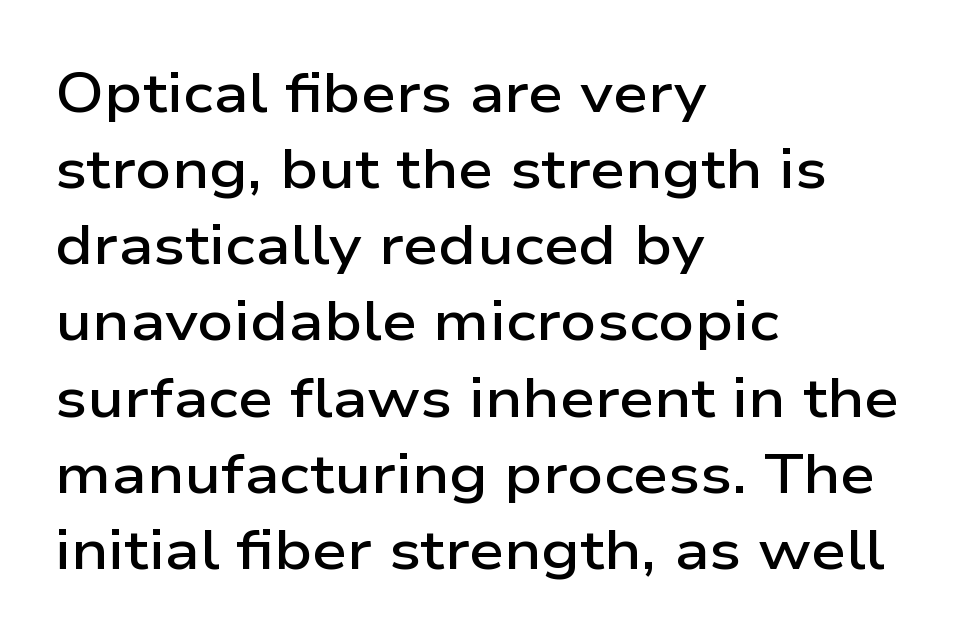
If you measured baseline to baseline, you'd find a middling distance. I'd call this a sans setting — the letters go barefoot. A bit beefed up — I'd call it semibold rather than bold. Does extra space separate the letters? No, they use regular spacing. Nobody drew a line under any word here.
